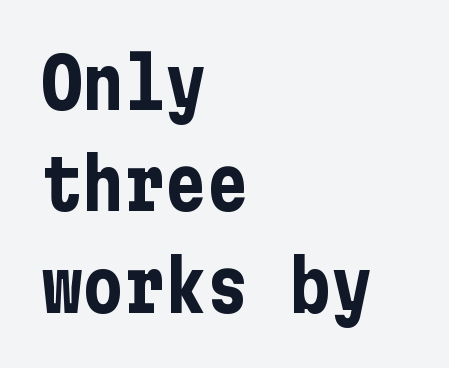
The image shows 69 px bold, condensed sans-serif type, upright; set left-aligned, normal line spacing (1.47x), normal letter spacing, not underlined; low stroke contrast and a medium x-height.
